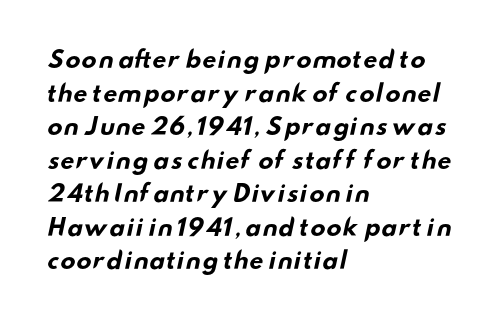
The vertical gap from one line to the next is medium. You could call the tracking neutral — neither tight nor loose. Its strokes are broad and dark, the hallmark of bold type. Only glyphs here, with clear space below each row.
